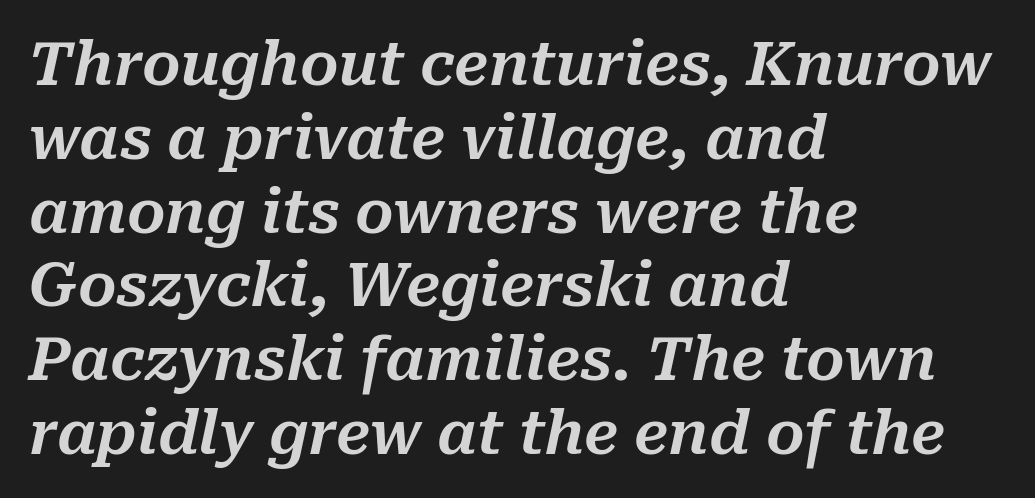
The face used here has a pronounced slope to its letters. Honestly, there is no underline to notice here at all. These lines are rendered in a variable-pitch font. Notice how the passage keeps a crisp vertical edge on the left only. Spacing between characters is what you'd get straight out of the box.
